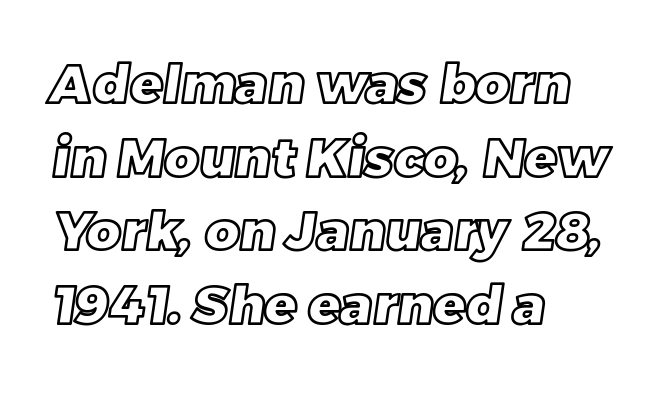
{"width": "normal", "x_height": "large", "monospaced": "no", "underline": "no", "align": "left", "line_spacing": "normal", "line_spacing_ratio": 1.39, "letter_spacing": "normal", "letter_spacing_em": 0.0, "glyph_px": 53}
